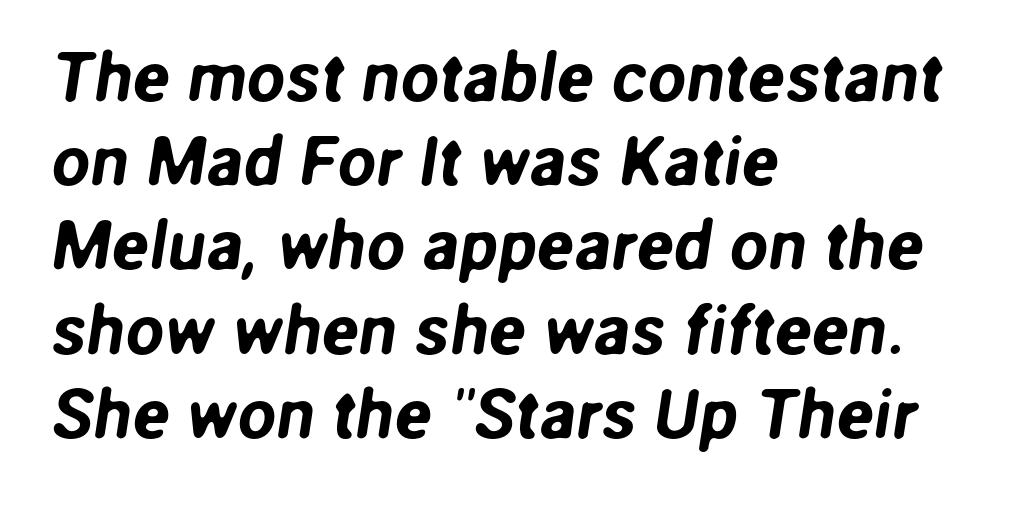
Q: Is the typeface a serif or a sans-serif typeface? A: Sans-serif.
Q: Is the text underlined? A: No.
Q: How is the paragraph aligned? A: Left-aligned.
Q: Is the spacing between letters normal or unusually wide? A: Normal.
Q: Width (condensed, normal, or wide)? A: Normal.
Q: Stroke contrast? A: Low.
Q: x-height? A: Medium.
Q: Monospaced? A: No.
